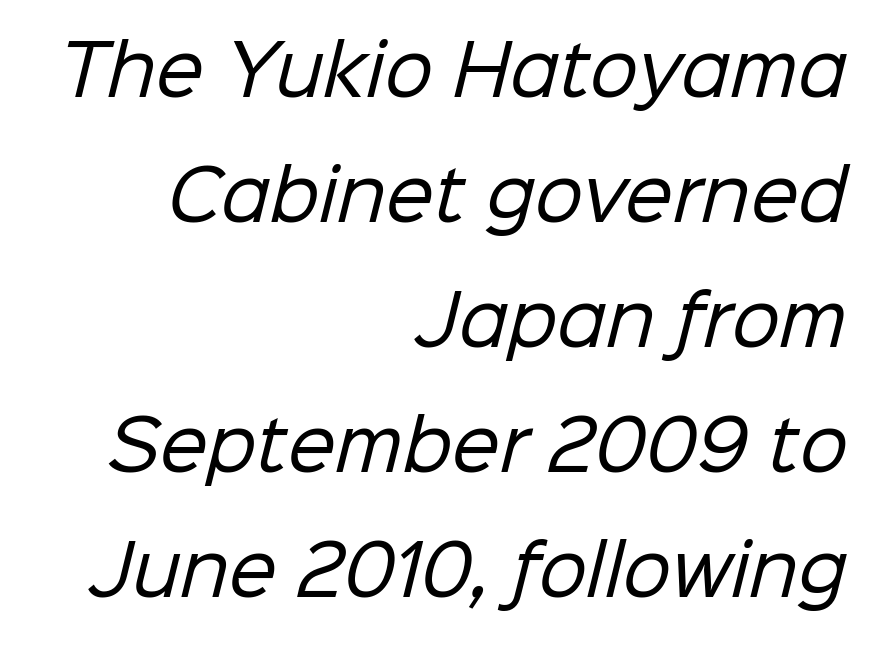
Q: Is the text bold? A: No.
Q: Is the typeface a serif or a sans-serif typeface? A: Sans-serif.
Q: Is the text underlined? A: No.
Q: How is the paragraph aligned? A: Right-aligned.
Q: Is the spacing between letters normal or unusually wide? A: Normal.
Q: Width (condensed, normal, or wide)? A: Normal.
Q: Stroke contrast? A: Low.
Q: x-height? A: Medium.
Q: Monospaced? A: No.
